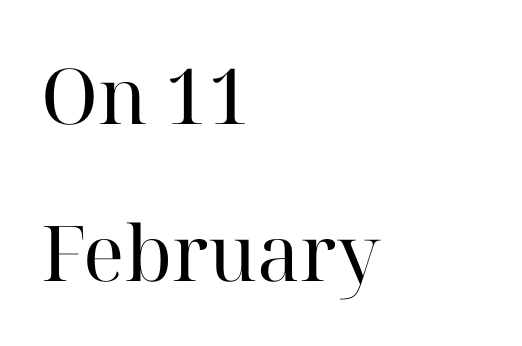
The image shows 77 px regular-weight serif type, upright; set left-aligned, loose line spacing (2.04x), normal letter spacing, not underlined; high stroke contrast and a medium x-height.
